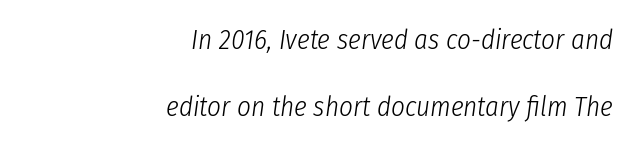
The compositor pushed each line to the right boundary. This is oblique type, the kind used for emphasis or titles. The lines are spread far apart with generous leading. Between one letter and the next there's only the usual sliver of space.
